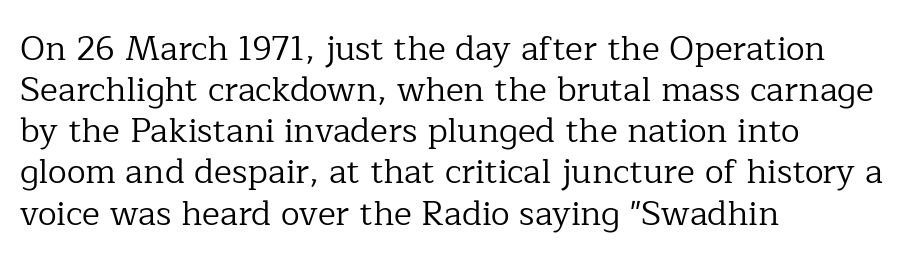
The image shows 34 px regular-weight serif type, upright; set left-aligned, line spacing 1.21x, normal letter spacing, not underlined; low stroke contrast and a medium x-height.
